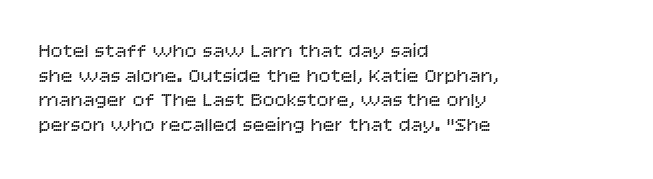
Q: Is the text bold? A: No.
Q: Is the text italic (slanted)? A: No, it is upright.
Q: Is the text underlined? A: No.
Q: How is the paragraph aligned? A: Left-aligned.
Q: Is the spacing between letters normal or unusually wide? A: Normal.
